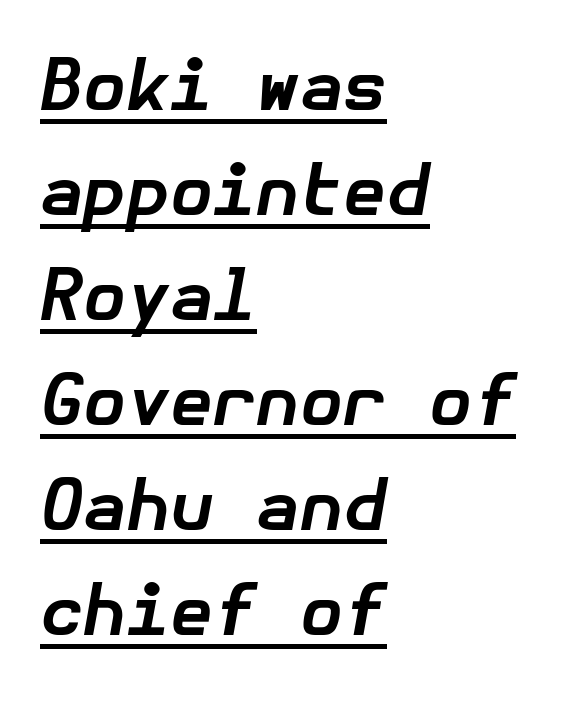
The image shows 70 px bold type, italic (leaning right); set left-aligned, normal line spacing (1.5x), normal letter spacing, underlined; low stroke contrast and a medium x-height.
